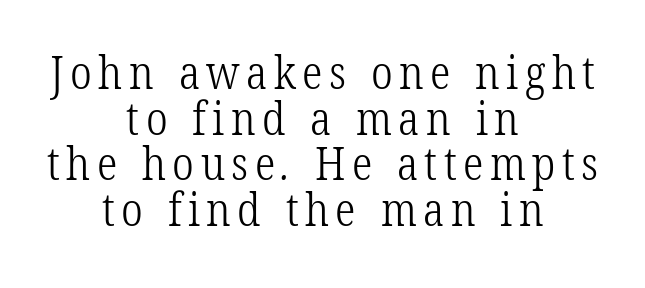
The image shows 46 px light, condensed serif type; set centered, tight line spacing (0.99x), not underlined; low stroke contrast and a medium x-height.
